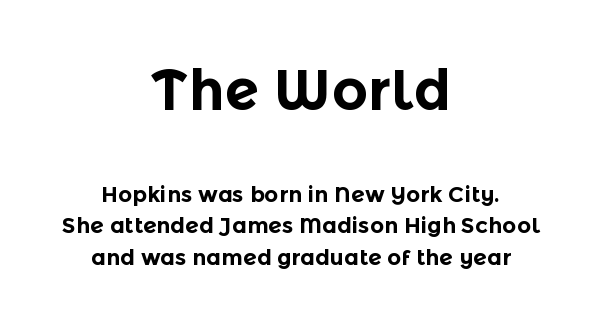
{"serif": "no", "italic": "no", "bold": "yes", "weight": "bold", "width": "normal", "x_height": "medium", "monospaced": "no", "underline": "no", "align": "center", "line_spacing": "normal", "line_spacing_ratio": 1.43, "letter_spacing": "normal", "letter_spacing_em": 0.0, "larger_block": "first", "size_ratio": 2.55, "glyph_px": 56}
